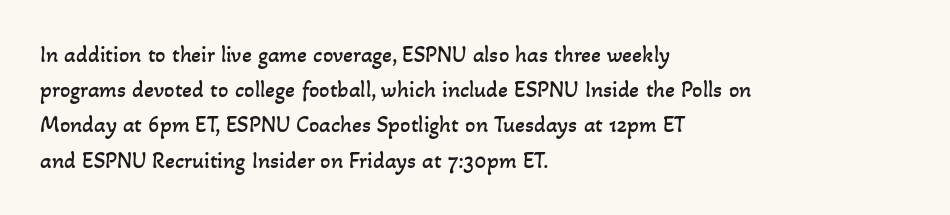
The image shows 23 px text type; set left-aligned, normal line spacing (1.53x), normal letter spacing, not underlined.
